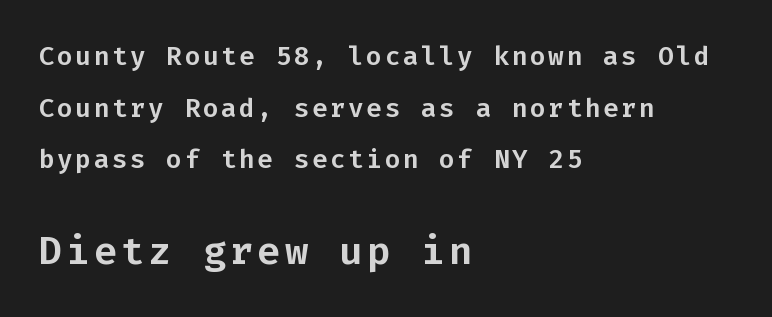
The zone under the glyphs is completely vacant. Each letter's strokes conclude bluntly, with no projecting serifs. Notice how the passage keeps a crisp vertical edge on the left only. Size hierarchy here favors the trailing block over the leading one. Every character here occupies the same horizontal width, giving the sample a typewriter-like rhythm.
